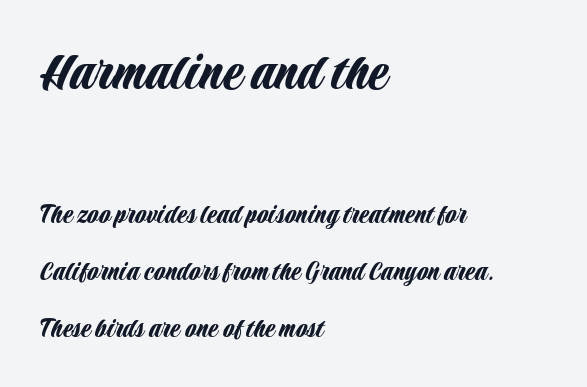
The image shows 58 px condensed sans-serif type; set left-aligned, loose line spacing (1.95x), normal letter spacing, not underlined; the first (top) block is 2.0x larger; low stroke contrast and a large x-height.
